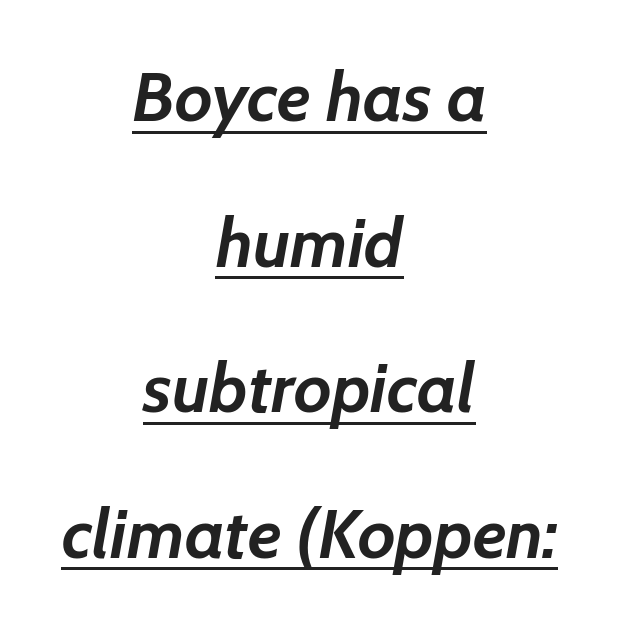
{"italic": "yes", "lean": "right", "slant_degrees": 7, "bold": "yes", "weight": "semibold", "width": "normal", "stroke_contrast": "low", "x_height": "medium", "monospaced": "no", "underline": "yes", "align": "center", "line_spacing": "loose", "line_spacing_ratio": 2.11, "letter_spacing": "normal", "letter_spacing_em": 0.0, "glyph_px": 69}
